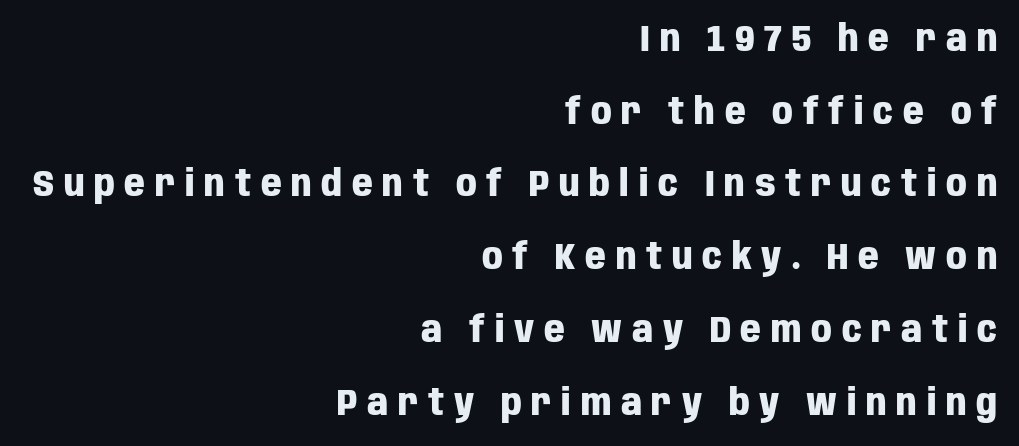
The image shows 36 px heavy, condensed sans-serif type, upright; set right-aligned, loose line spacing (2.02x), unusually wide letter spacing (+0.27 em), not underlined; low stroke contrast and a large x-height.
